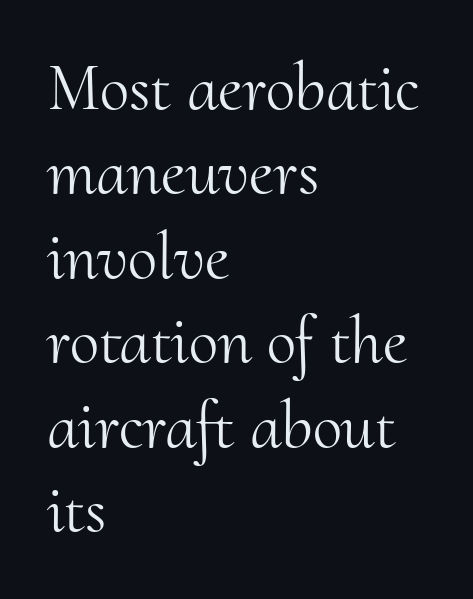
{"serif": "yes", "italic": "no", "bold": "no", "weight": "light", "width": "normal", "stroke_contrast": "medium", "x_height": "small", "monospaced": "no", "underline": "no", "align": "left", "line_spacing": "normal", "line_spacing_ratio": 1.26, "letter_spacing": "normal", "letter_spacing_em": 0.0, "glyph_px": 67}
